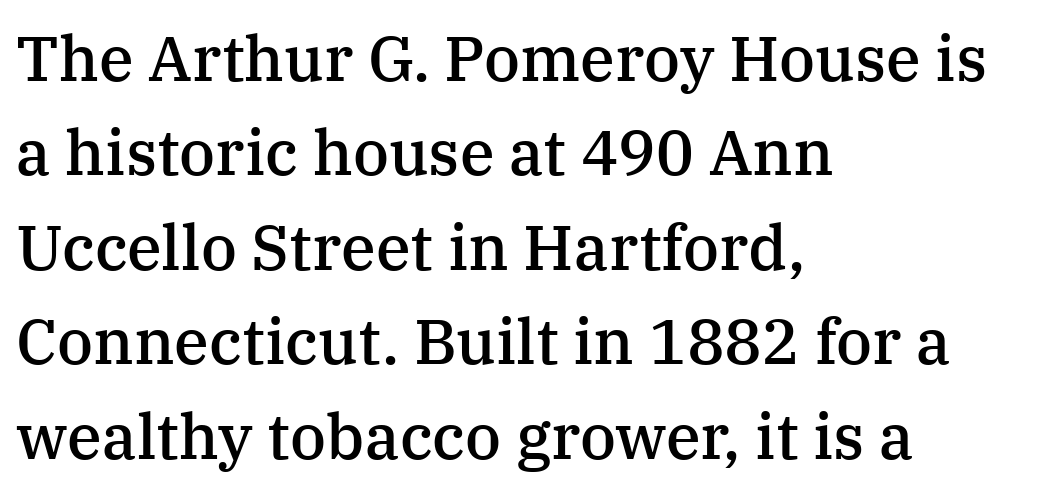
Q: Is the text bold? A: Semi-bold.
Q: Is the text italic (slanted)? A: No, it is upright.
Q: Is the typeface a serif or a sans-serif typeface? A: Serif.
Q: Is the text underlined? A: No.
Q: How is the paragraph aligned? A: Left-aligned.
Q: Is the spacing between letters normal or unusually wide? A: Normal.
Q: Is the spacing between lines tight, normal or loose? A: Normal.
Q: Width (condensed, normal, or wide)? A: Normal.
Q: Stroke contrast? A: Medium.
Q: x-height? A: Medium.
Q: Monospaced? A: No.
